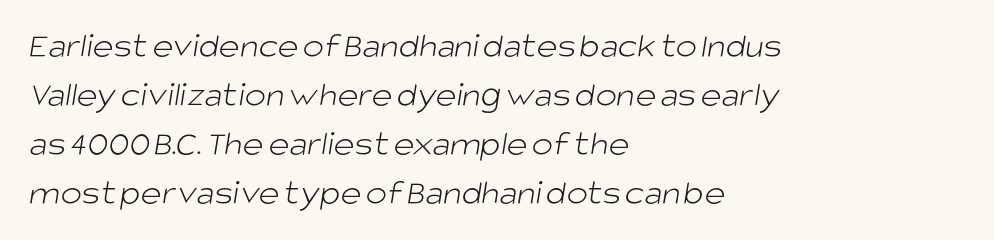
{"serif": "no", "bold": "no", "weight": "light", "width": "normal", "stroke_contrast": "low", "x_height": "large", "monospaced": "no", "underline": "no", "align": "left", "line_spacing": "normal", "line_spacing_ratio": 1.36, "letter_spacing": "normal", "letter_spacing_em": 0.0, "glyph_px": 36}
